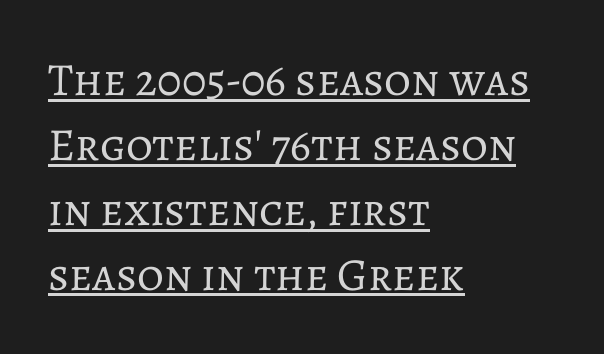
{"italic": "no", "bold": "no", "weight": "regular", "width": "normal", "stroke_contrast": "low", "x_height": "medium", "monospaced": "no", "underline": "yes", "align": "left", "line_spacing": "normal", "line_spacing_ratio": 1.41, "letter_spacing": "normal", "letter_spacing_em": 0.0, "glyph_px": 46}
